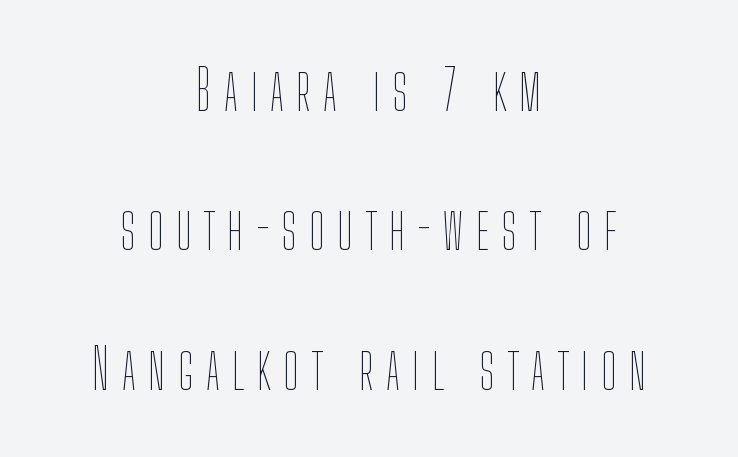
{"italic": "no", "bold": "no", "weight": "thin", "width": "condensed", "stroke_contrast": "low", "x_height": "medium", "monospaced": "no", "underline": "no", "align": "center", "line_spacing": "loose", "line_spacing_ratio": 2.49, "letter_spacing": "wide", "letter_spacing_em": 0.22, "glyph_px": 56}
